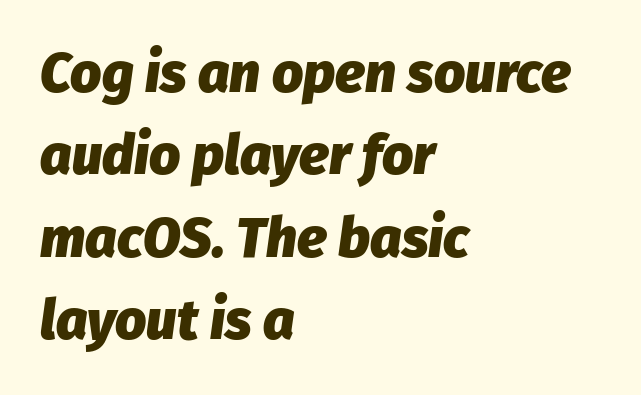
Q: Is the text bold? A: Yes.
Q: Is the text italic (slanted)? A: Yes, it leans right by about 8 degrees.
Q: Is the text underlined? A: No.
Q: How is the paragraph aligned? A: Left-aligned.
Q: Is the spacing between letters normal or unusually wide? A: Normal.
Q: Is the spacing between lines tight, normal or loose? A: Normal.
Q: Width (condensed, normal, or wide)? A: Normal.
Q: Stroke contrast? A: Low.
Q: x-height? A: Medium.
Q: Monospaced? A: No.
